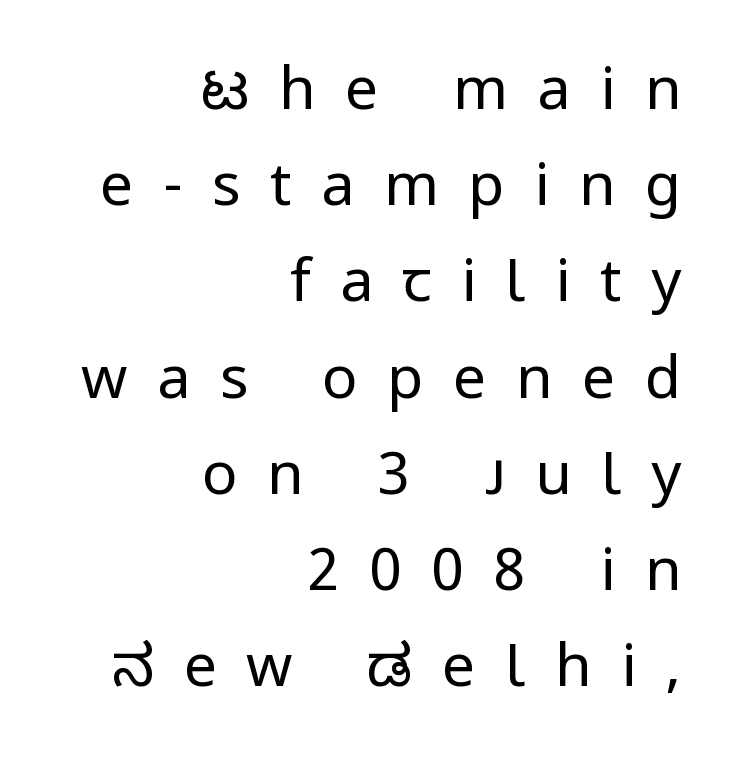
The image shows 59 px regular-weight sans-serif type, upright; set right-aligned, normal line spacing (1.63x), unusually wide letter spacing (+0.5 em), not underlined; low stroke contrast and a medium x-height.
